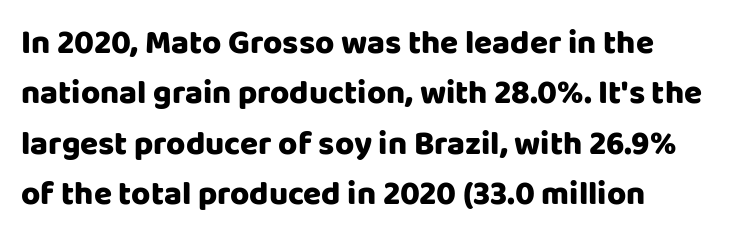
{"serif": "no", "italic": "no", "width": "normal", "stroke_contrast": "low", "x_height": "large", "monospaced": "no", "underline": "no", "line_spacing": "normal", "line_spacing_ratio": 1.53, "letter_spacing": "normal", "letter_spacing_em": 0.0, "glyph_px": 33}
